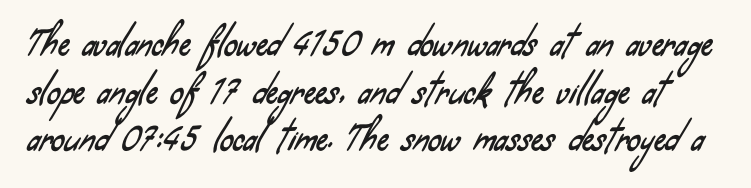
{"serif": "no", "width": "condensed", "stroke_contrast": "low", "x_height": "small", "monospaced": "no", "underline": "no", "line_spacing": "normal", "line_spacing_ratio": 1.44, "letter_spacing": "normal", "letter_spacing_em": 0.0, "glyph_px": 33}
